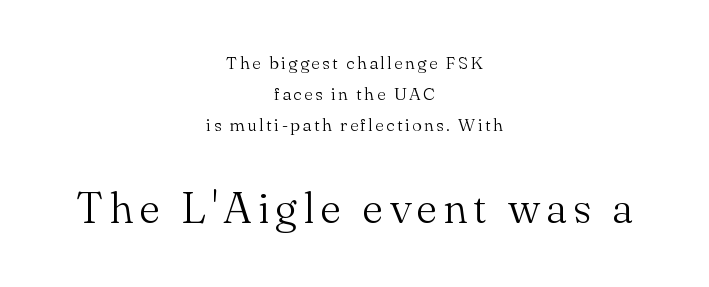
Stroke mass is kept to a normal reading level or below. These lines are rendered in a variable-pitch font. Old-style or modern, the face here clearly has serifs. Is the block centered? Yes — each line is placed symmetrically about the middle. Decoration check: the copy has no underline. Every stem runs plumb, perpendicular to the baseline.
